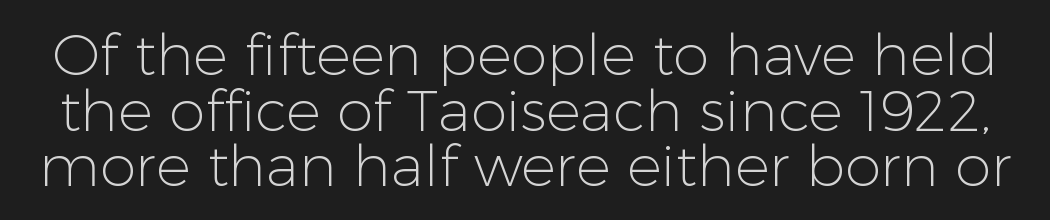
The foot of each line stays bare and open. Italic? Not at all — the glyphs are vertical. Is this a sans? Yes — the strokes have no serifs. Default kerning and tracking; the words read as compact shapes.
